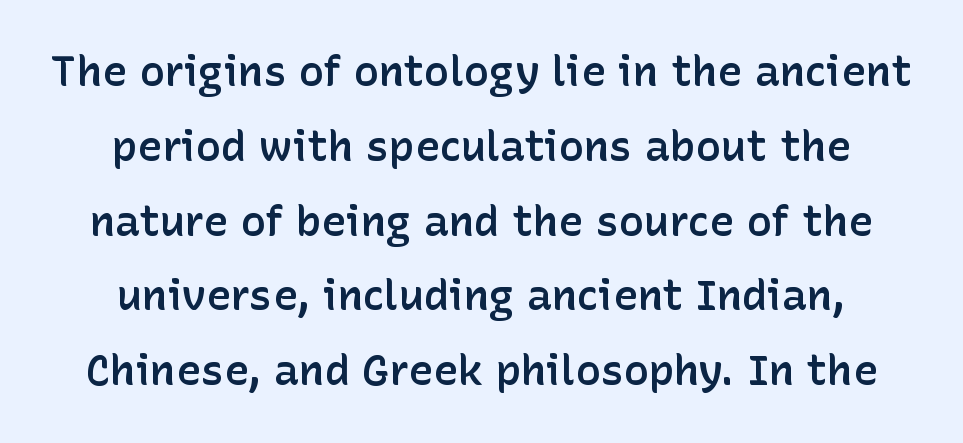
The image shows 42 px semibold sans-serif type, upright; set centered, line spacing 1.78x, normal letter spacing, not underlined; low stroke contrast and a medium x-height.
